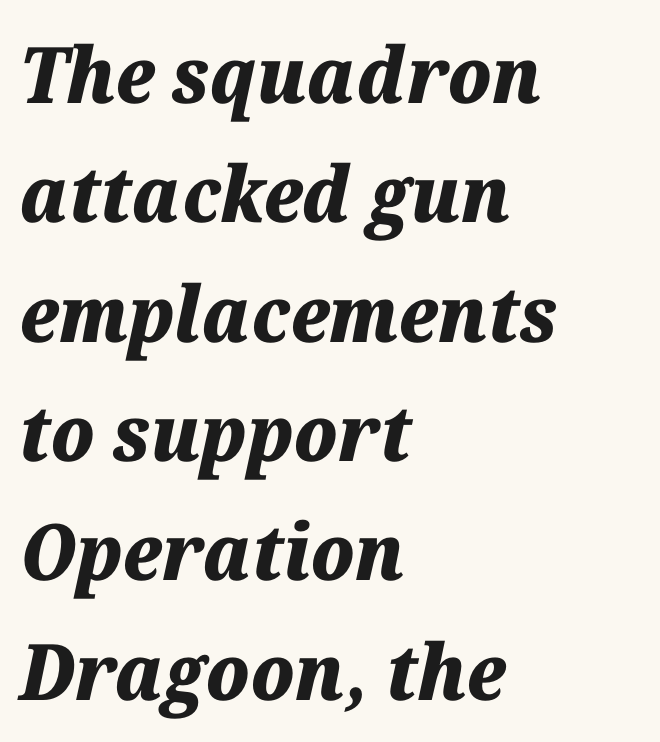
Horizontal bands of white between lines are of average thickness. How heavy is the stroke? Heavy — this is a bold. In terms of posture, this sample is oblique. Here the designer chose a conventional face with non-uniform glyph widths. The tracking reads as untouched default to a designer's eye.
